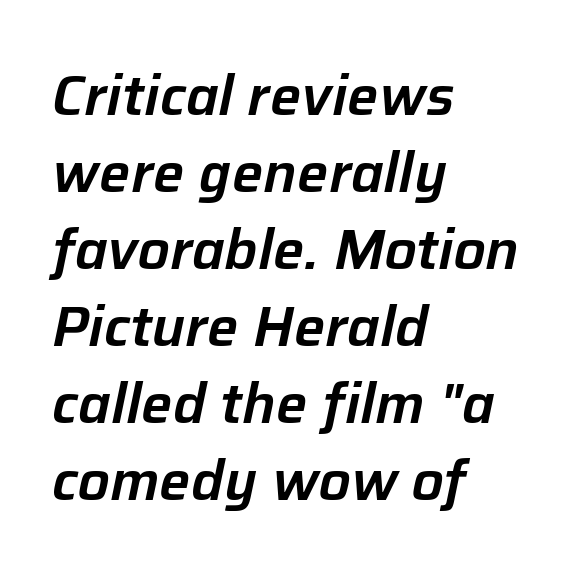
The image shows 55 px text type, italic (leaning right); set left-aligned, normal line spacing (1.4x), normal letter spacing, not underlined; low stroke contrast and a medium x-height.
